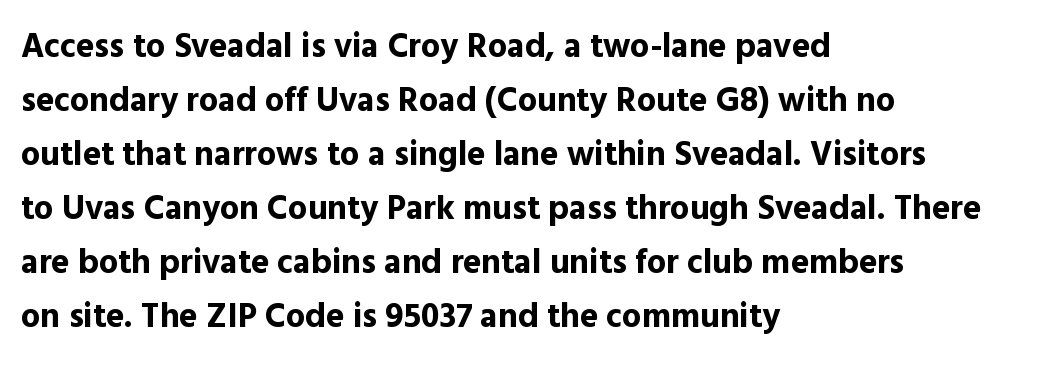
{"serif": "no", "italic": "no", "bold": "yes", "weight": "bold", "width": "normal", "x_height": "medium", "monospaced": "no", "underline": "no", "align": "left", "line_spacing": "normal", "line_spacing_ratio": 1.59, "letter_spacing": "normal", "letter_spacing_em": 0.0, "glyph_px": 34}
